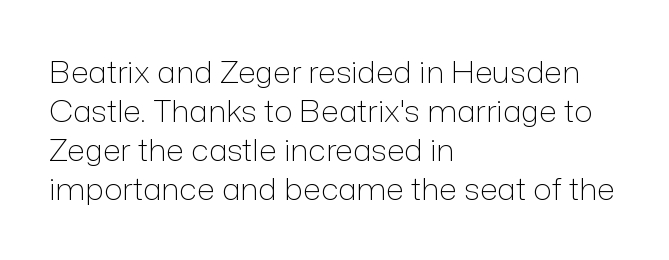
Q: Is the text bold? A: No.
Q: Is the text italic (slanted)? A: No, it is upright.
Q: Is the typeface a serif or a sans-serif typeface? A: Sans-serif.
Q: Is the text underlined? A: No.
Q: How is the paragraph aligned? A: Left-aligned.
Q: Is the spacing between letters normal or unusually wide? A: Normal.
Q: Is the spacing between lines tight, normal or loose? A: Normal.
Q: Width (condensed, normal, or wide)? A: Normal.
Q: Stroke contrast? A: Low.
Q: x-height? A: Medium.
Q: Monospaced? A: No.
